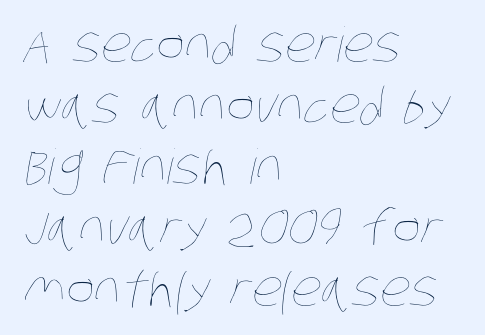
{"bold": "no", "weight": "thin", "width": "condensed", "stroke_contrast": "low", "x_height": "large", "monospaced": "no", "underline": "no", "align": "left", "line_spacing": "normal", "line_spacing_ratio": 1.27, "letter_spacing": "normal", "letter_spacing_em": 0.0, "glyph_px": 48}
